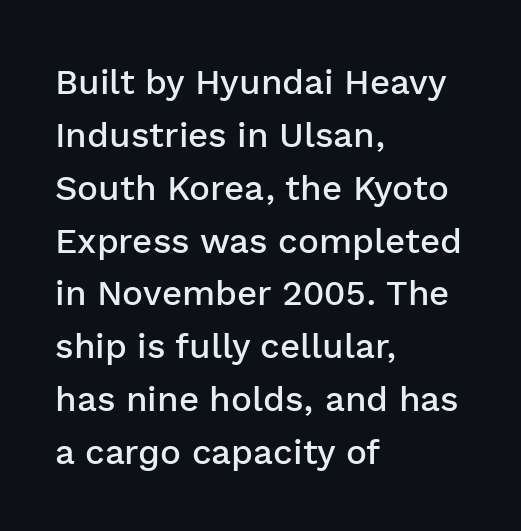
{"serif": "no", "italic": "no", "bold": "semi", "weight": "semibold", "width": "normal", "stroke_contrast": "low", "x_height": "medium", "monospaced": "no", "underline": "no", "align": "left", "line_spacing": "normal", "line_spacing_ratio": 1.51, "letter_spacing": "normal", "letter_spacing_em": 0.0, "glyph_px": 35}
